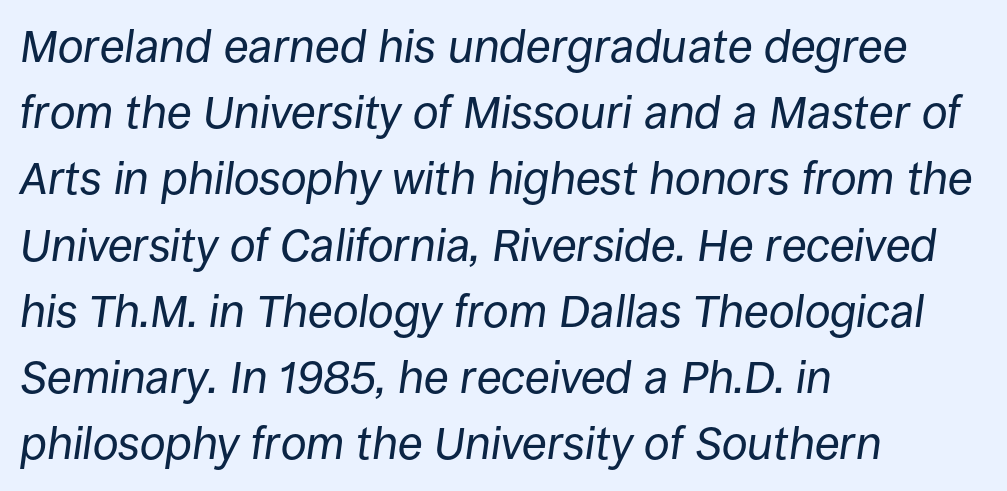
The image shows 46 px regular-weight type, italic (leaning right); set left-aligned, normal line spacing (1.44x), normal letter spacing, not underlined; low stroke contrast and a large x-height.
